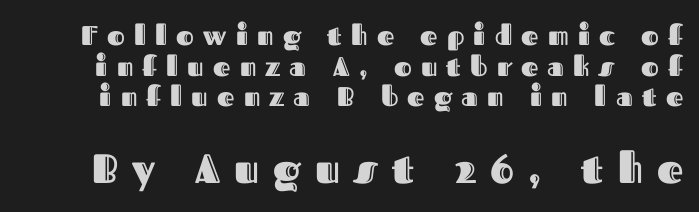
Anything drawn beneath the words? Only blank space. Summary of vertical rhythm: compact, with narrow interline spacing. The type is letterspaced generously, with wide tracking. A typesetter would call this proportional, since set widths differ per character. Quick note: not italic, upright.
